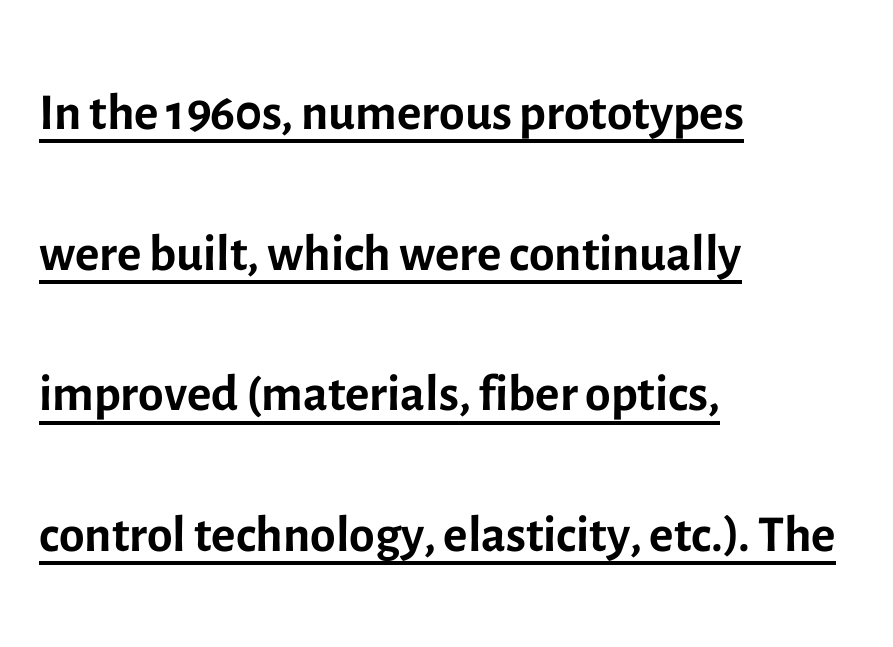
Q: Is the text bold? A: No.
Q: Is the text italic (slanted)? A: No, it is upright.
Q: Is the typeface a serif or a sans-serif typeface? A: Sans-serif.
Q: Is the text underlined? A: Yes.
Q: How is the paragraph aligned? A: Left-aligned.
Q: Is the spacing between letters normal or unusually wide? A: Normal.
Q: Is the spacing between lines tight, normal or loose? A: Loose.
Q: Width (condensed, normal, or wide)? A: Normal.
Q: x-height? A: Medium.
Q: Monospaced? A: No.
